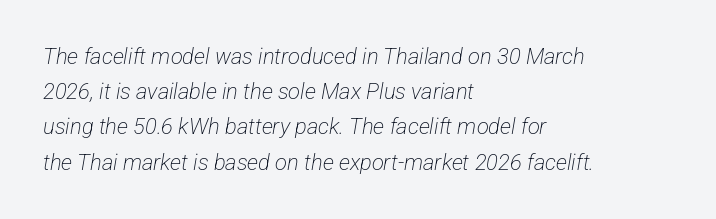
Q: Is the text bold? A: No.
Q: Is the text underlined? A: No.
Q: How is the paragraph aligned? A: Left-aligned.
Q: Is the spacing between letters normal or unusually wide? A: Normal.
Q: Is the spacing between lines tight, normal or loose? A: Normal.
